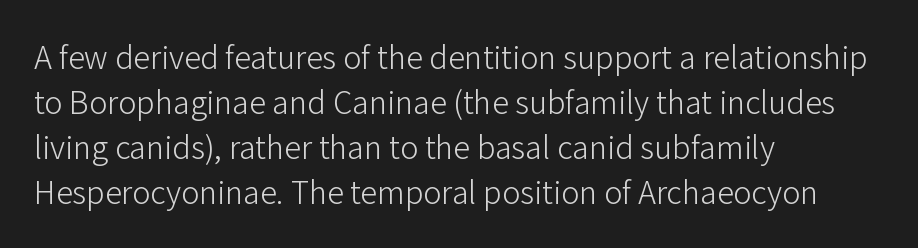
The space beneath each line is pristine and unruled. Note the varied advance widths — an 'i' is clearly narrower than an 'm'. Letter spacing: default. Evenly set lines give the paragraph a standard silhouette. A classic flush-left, rag-right setting is used for this passage. The passage shown is not bold in any degree.
